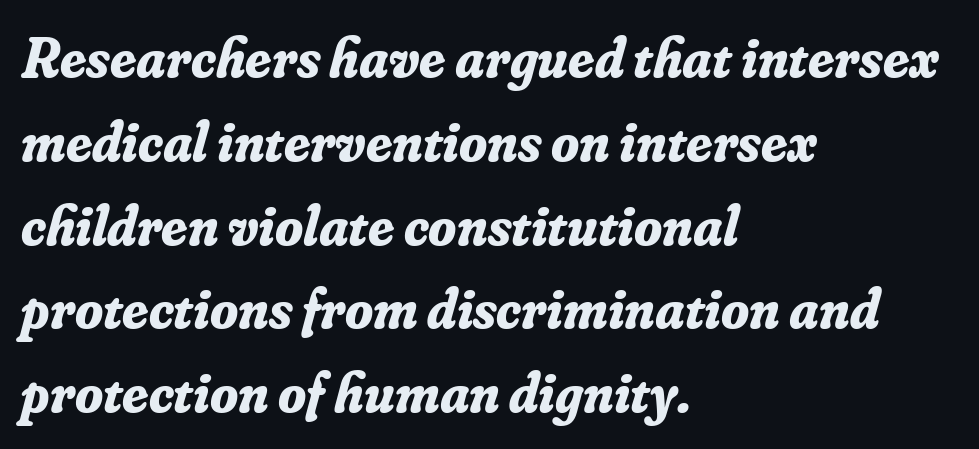
Q: Is the text bold? A: Yes.
Q: Is the text italic (slanted)? A: Yes, it leans right by about 16 degrees.
Q: Is the typeface a serif or a sans-serif typeface? A: Serif.
Q: Is the text underlined? A: No.
Q: How is the paragraph aligned? A: Left-aligned.
Q: Is the spacing between letters normal or unusually wide? A: Normal.
Q: Is the spacing between lines tight, normal or loose? A: Normal.
Q: Width (condensed, normal, or wide)? A: Normal.
Q: Stroke contrast? A: Low.
Q: x-height? A: Small.
Q: Monospaced? A: No.
